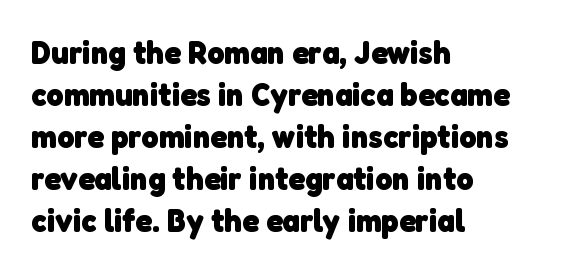
Unmarked baselines from the first word to the last. Character widths vary here, with narrow letters taking less room than wide ones. The characters look thick and weighty, a clear bold. Which margin do the lines hug? The left one — the right edge is uneven.
